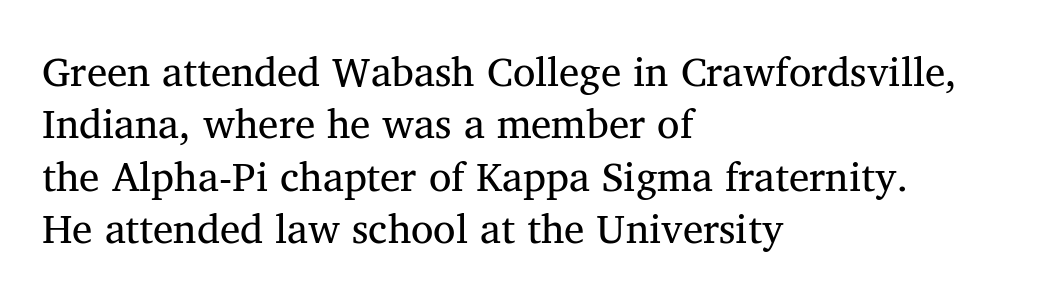
The image shows 41 px regular-weight serif type, upright; set left-aligned, normal line spacing (1.28x), normal letter spacing, not underlined; medium stroke contrast and a medium x-height.
